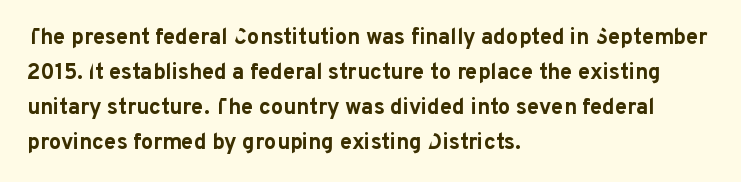
Horizontal bands of white between lines are of average thickness. The rendering keeps characters at their native spacing. Line beginnings align vertically; line endings do not. The font is running at its bold setting. No italicization has been applied; the sample stays upright.
